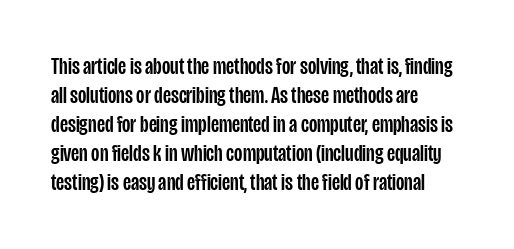
{"italic": "no", "underline": "no", "align": "left", "line_spacing_ratio": 1.21, "letter_spacing": "normal", "letter_spacing_em": 0.0, "glyph_px": 24}
